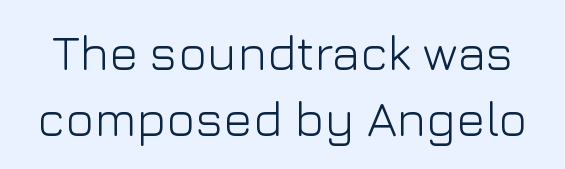
{"serif": "no", "italic": "no", "bold": "no", "weight": "light", "width": "normal", "stroke_contrast": "low", "x_height": "medium", "monospaced": "no", "underline": "no", "line_spacing": "normal", "line_spacing_ratio": 1.34, "letter_spacing": "normal", "letter_spacing_em": 0.0, "glyph_px": 49}
